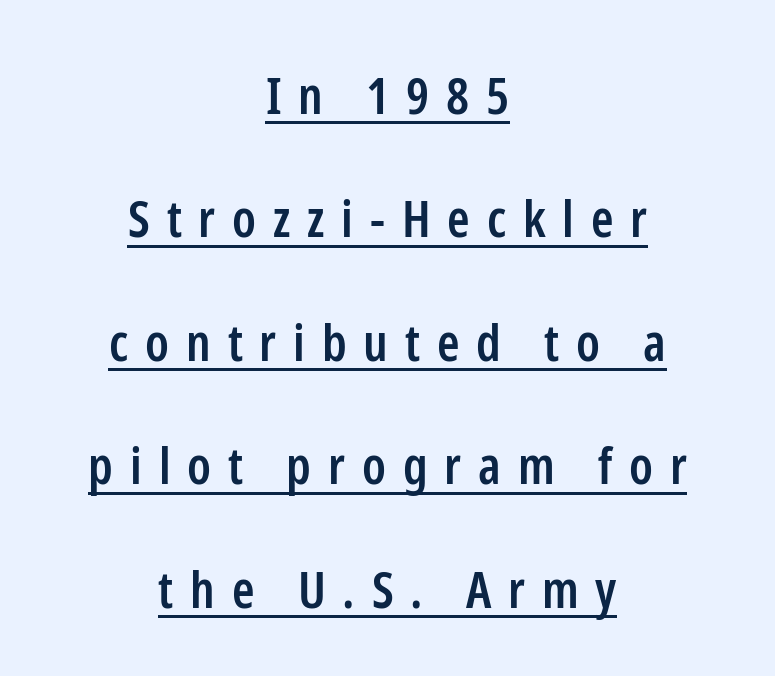
The image shows 51 px semibold, condensed sans-serif type, upright; set centered, loose line spacing (2.42x), unusually wide letter spacing (+0.33 em), underlined; low stroke contrast and a medium x-height.
